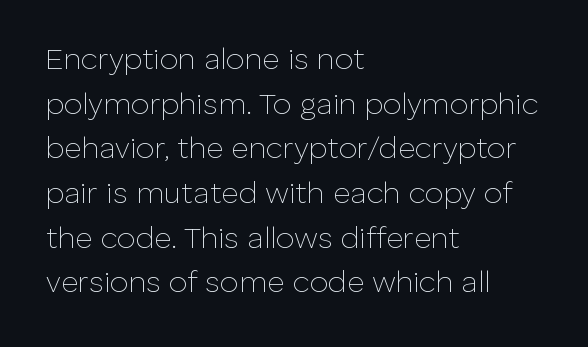
Italic: no, the glyphs are upright roman. Successive baselines arrive at the customary interval. The rendering uses natural spacing where letterforms have individual widths. The area under the type is left untouched. The characters display no serif detailing; their extremities are plain.
